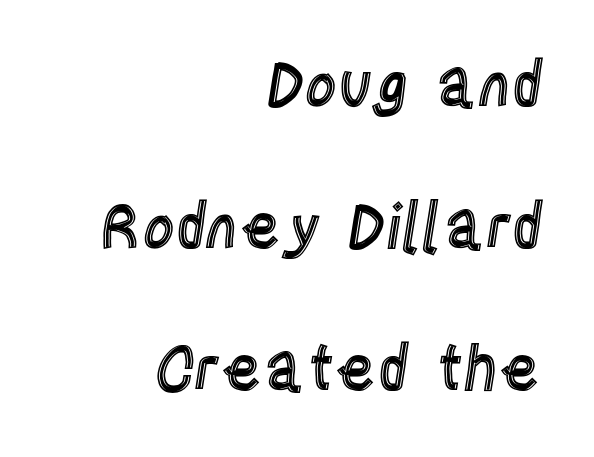
The image shows 62 px condensed type; set right-aligned, loose line spacing (2.29x), normal letter spacing, not underlined; a large x-height.
